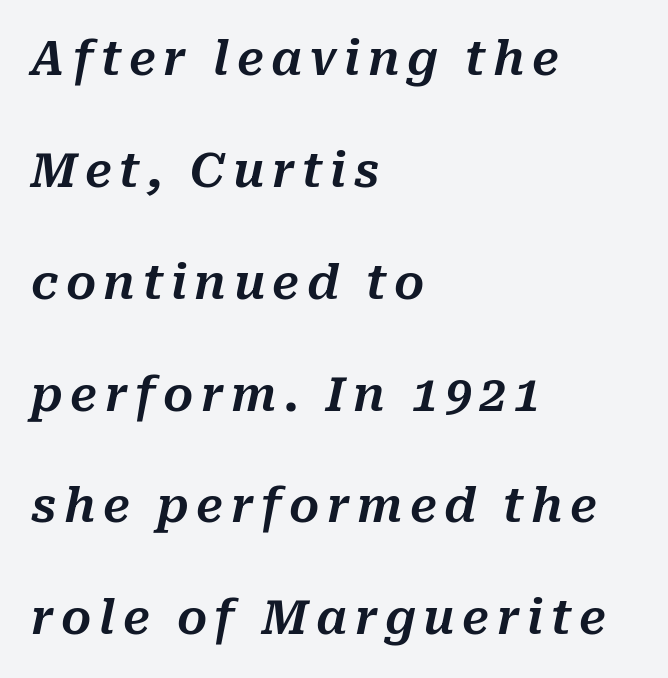
Each letter keeps its own natural width here, so spacing adapts to shape. Leftover space on each line is placed entirely after the last word. Observe the lean: these are italic letterforms. The words here are not underlined. What's the leading like? Stretched, with rows far apart.
